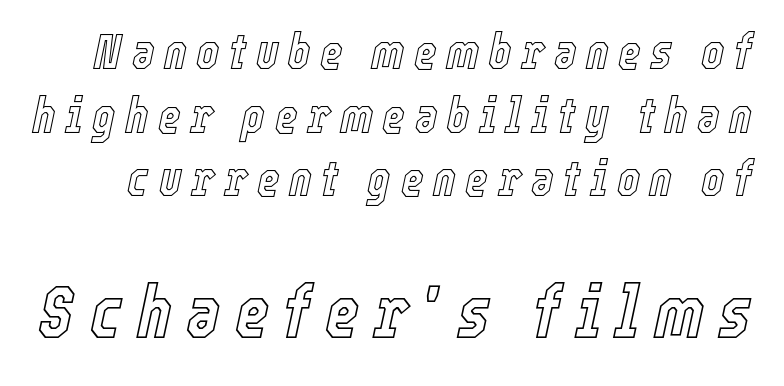
The image shows 74 px condensed type, italic (leaning right); set normal line spacing (1.3x), not underlined; the second (bottom) block is 1.51x larger; a medium x-height.
